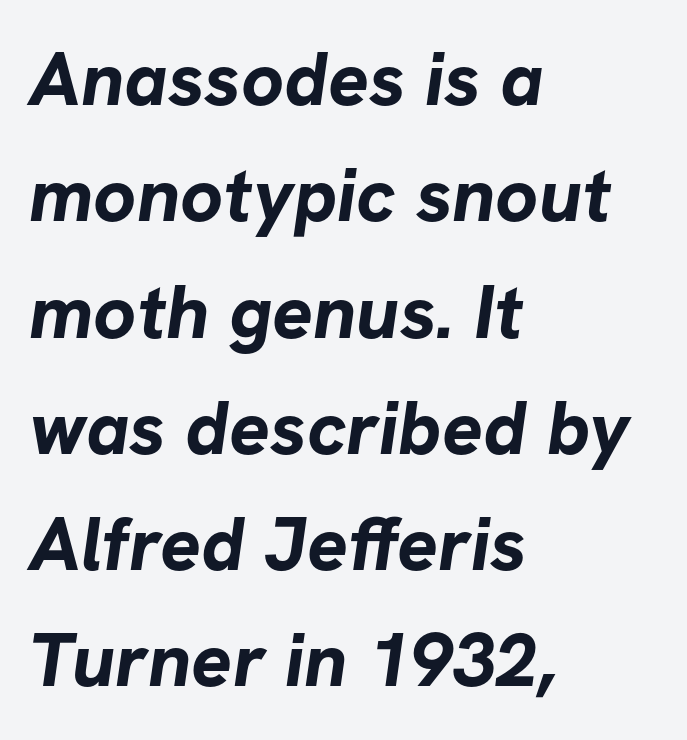
The image shows 76 px bold sans-serif type; set left-aligned, normal line spacing (1.53x), normal letter spacing, not underlined; low stroke contrast and a medium x-height.
